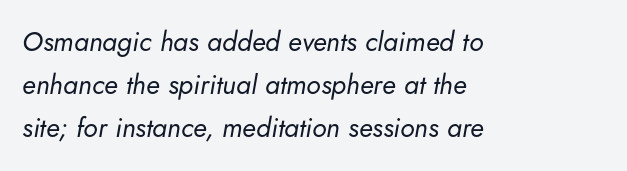
The gap between lines stays unmarked. The type is set solid horizontally, with unmodified tracking. Looking at the ascenders, they clearly lean. The text block is weighted toward the left margin, trailing off unevenly rightward. The block of text has a typical density, with ordinary space between rows. Heft: none added — not bold.
